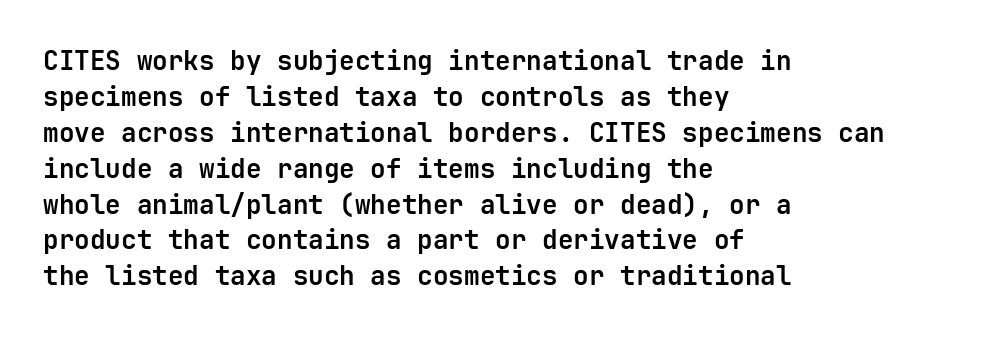
The image shows 26 px bold type, upright; set left-aligned, normal line spacing (1.38x), normal letter spacing, not underlined.
